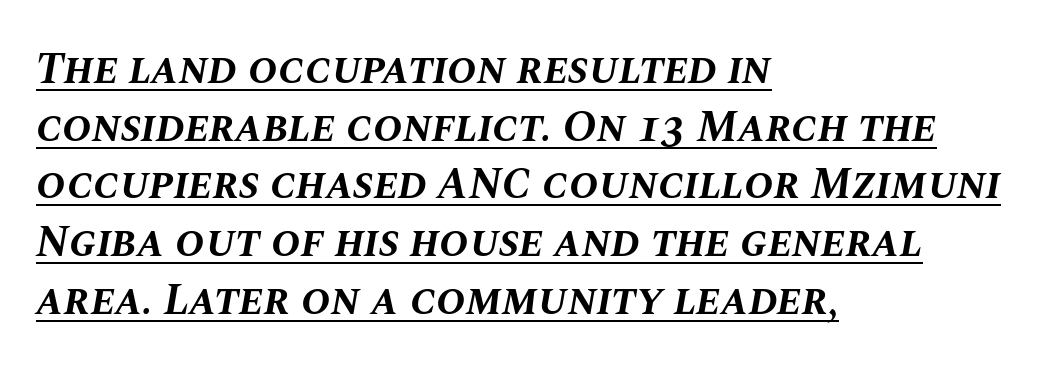
Q: Is the text bold? A: Yes.
Q: Is the text italic (slanted)? A: Yes, it leans right by about 10 degrees.
Q: Is the text underlined? A: Yes.
Q: How is the paragraph aligned? A: Left-aligned.
Q: Is the spacing between letters normal or unusually wide? A: Normal.
Q: Is the spacing between lines tight, normal or loose? A: Normal.
Q: Width (condensed, normal, or wide)? A: Normal.
Q: Stroke contrast? A: Medium.
Q: x-height? A: Large.
Q: Monospaced? A: No.
